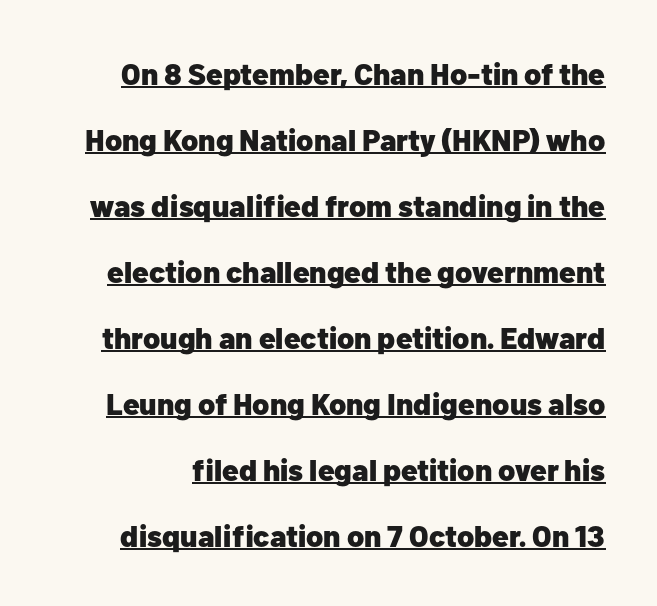
{"serif": "no", "italic": "no", "bold": "yes", "weight": "heavy", "width": "normal", "stroke_contrast": "low", "x_height": "medium", "monospaced": "no", "underline": "yes", "line_spacing": "loose", "line_spacing_ratio": 2.2, "letter_spacing": "normal", "letter_spacing_em": 0.0, "glyph_px": 30}
